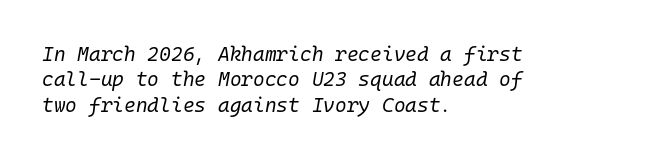
Has an underline been added? It has not. The ragged edge is on the right, which tells us the setting is flush left. This is oblique type, the kind used for emphasis or titles. Characters follow at the spacing the type designer built in. The rendering uses a moderate line-height, typical for paragraphs. Compared with a typical body face, this is equally light or lighter still.
